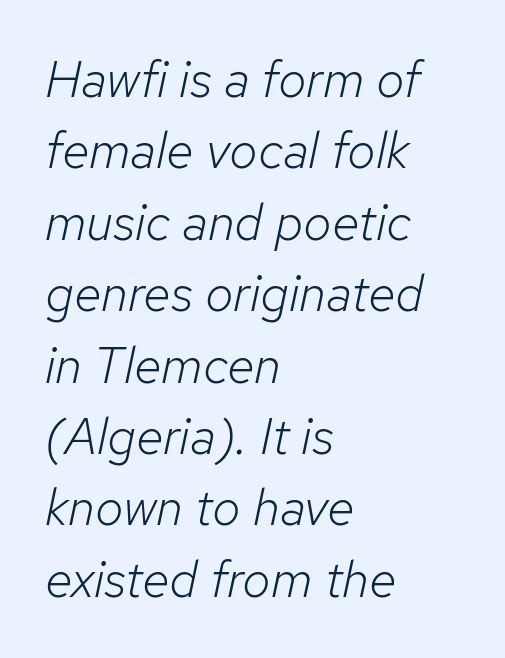
The image shows 51 px light type, italic (leaning right); set left-aligned, normal line spacing (1.4x), normal letter spacing, not underlined; low stroke contrast and a medium x-height.
